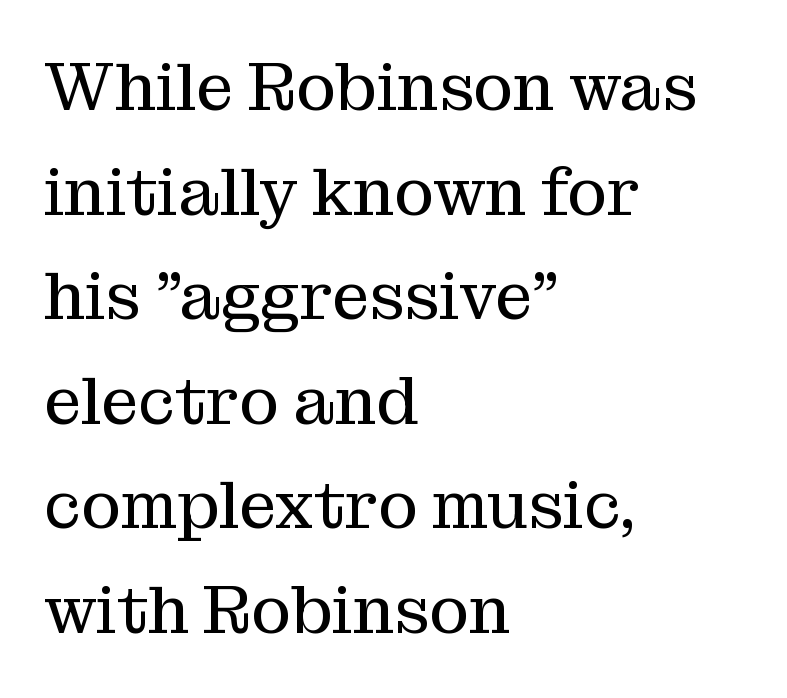
The image shows 67 px regular-weight serif type, upright; set left-aligned, normal line spacing (1.56x), normal letter spacing, not underlined; medium stroke contrast and a medium x-height.
